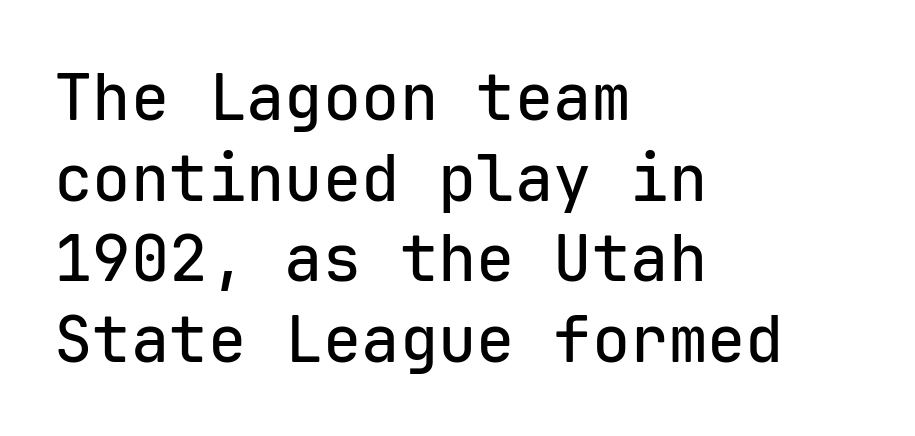
{"serif": "no", "italic": "no", "width": "normal", "stroke_contrast": "low", "x_height": "medium", "monospaced": "yes", "underline": "no", "align": "left", "line_spacing": "normal", "line_spacing_ratio": 1.26, "letter_spacing": "normal", "letter_spacing_em": 0.0, "glyph_px": 64}
